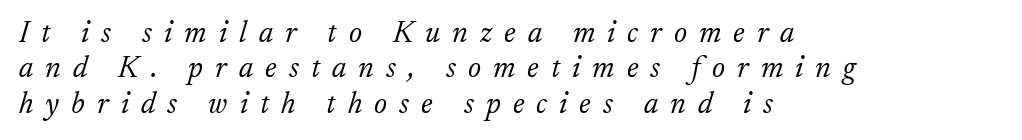
The image shows 30 px light serif type, italic (leaning right); set left-aligned, line spacing 1.18x, unusually wide letter spacing (+0.4 em), not underlined; low stroke contrast and a small x-height.
